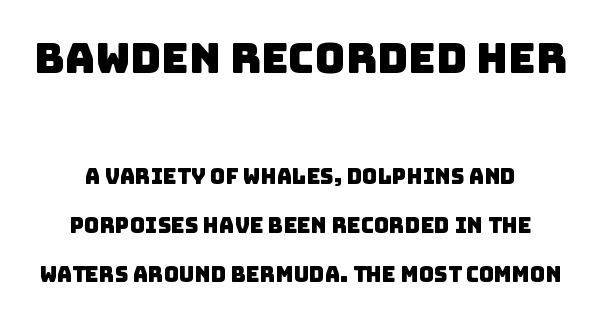
Q: Is the typeface a serif or a sans-serif typeface? A: Sans-serif.
Q: Is the text underlined? A: No.
Q: Is the spacing between letters normal or unusually wide? A: Normal.
Q: Is the spacing between lines tight, normal or loose? A: Loose.
Q: Which block of text is set in a larger size, the first (top) or the second (bottom)? A: The first (top) one.
Q: Width (condensed, normal, or wide)? A: Normal.
Q: Stroke contrast? A: Low.
Q: x-height? A: Large.
Q: Monospaced? A: No.
